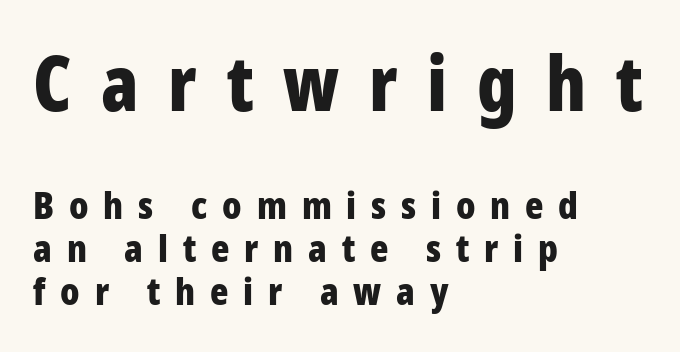
{"serif": "no", "italic": "no", "bold": "yes", "weight": "bold", "width": "condensed", "stroke_contrast": "low", "x_height": "large", "monospaced": "no", "underline": "no", "align": "left", "line_spacing": "tight", "line_spacing_ratio": 1.13, "letter_spacing": "wide", "letter_spacing_em": 0.39, "larger_block": "first", "size_ratio": 2.0, "glyph_px": 76}
